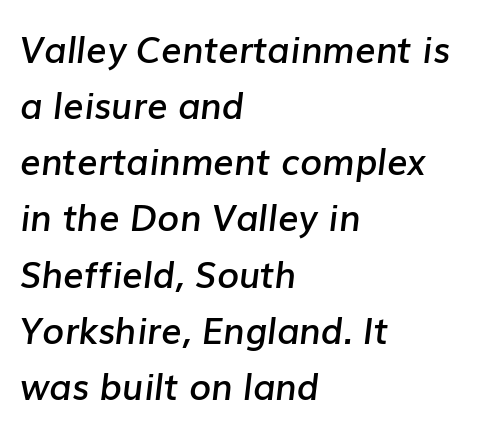
{"italic": "yes", "lean": "right", "slant_degrees": 7, "bold": "semi", "weight": "semibold", "width": "normal", "stroke_contrast": "low", "x_height": "medium", "monospaced": "no", "underline": "no", "align": "left", "line_spacing": "normal", "line_spacing_ratio": 1.56, "letter_spacing": "normal", "letter_spacing_em": 0.0, "glyph_px": 36}
